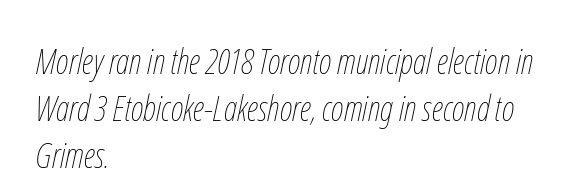
Q: Is the text bold? A: No.
Q: Is the text italic (slanted)? A: Yes, it leans right by about 12 degrees.
Q: Is the text underlined? A: No.
Q: How is the paragraph aligned? A: Left-aligned.
Q: Is the spacing between letters normal or unusually wide? A: Normal.
Q: Is the spacing between lines tight, normal or loose? A: Normal.
Q: Width (condensed, normal, or wide)? A: Condensed.
Q: Stroke contrast? A: Low.
Q: x-height? A: Medium.
Q: Monospaced? A: No.
